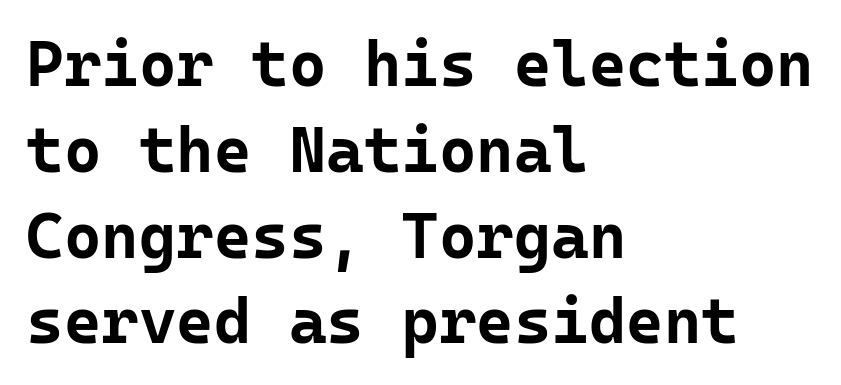
{"serif": "no", "italic": "no", "bold": "yes", "weight": "bold", "width": "normal", "stroke_contrast": "low", "x_height": "medium", "monospaced": "yes", "underline": "no", "align": "left", "line_spacing": "normal", "line_spacing_ratio": 1.34, "letter_spacing": "normal", "letter_spacing_em": 0.0, "glyph_px": 64}
